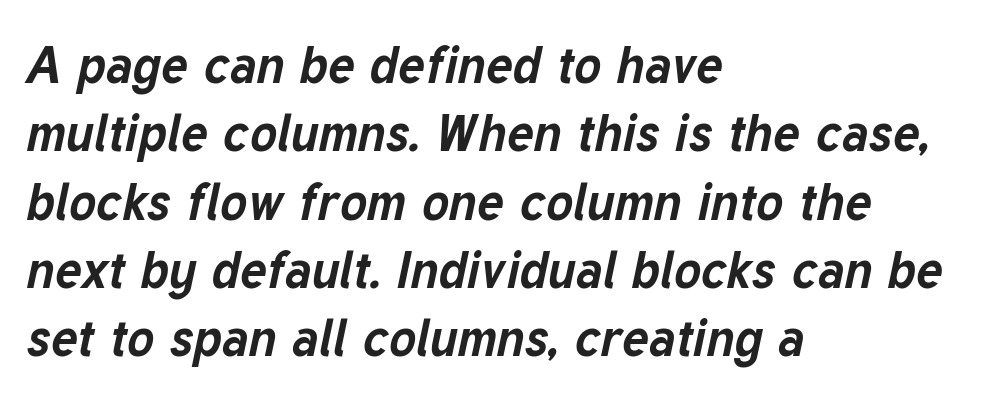
How would I describe the line gaps? Plain and ordinary. When letters slant like this, we call the style italic. Plain, unruled lines of type. You could not count columns in this text — the font is proportionally spaced.
